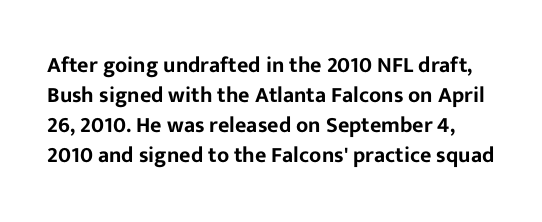
The image shows 22 px text type, upright; set normal line spacing (1.37x), normal letter spacing, not underlined.
